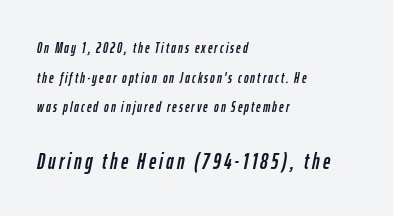
The image shows 22 px text type, italic (leaning right); set left-aligned, loose line spacing (2.12x), not underlined; the second (bottom) block is 1.57x larger.
